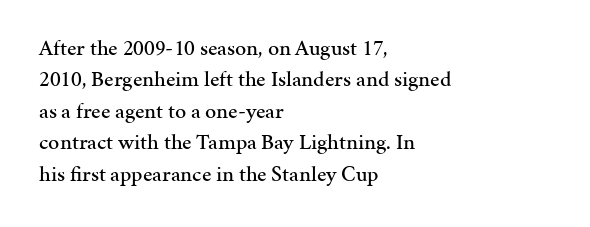
Quick note: underline off. Interline gaps are of average width in this sample. Notice how the stems are strictly vertical — no italics here. How are the letters spaced? Ordinarily, with no added tracking. The lines are quadded left.
